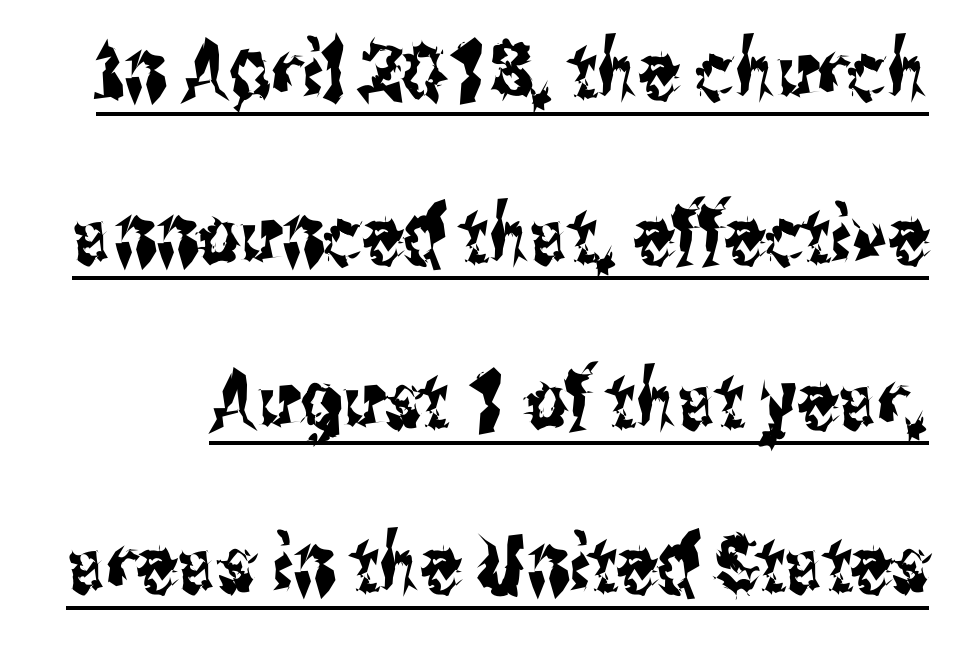
{"serif": "no", "italic": "no", "width": "condensed", "stroke_contrast": "medium", "x_height": "medium", "monospaced": "no", "underline": "yes", "line_spacing": "loose", "line_spacing_ratio": 2.06, "letter_spacing": "normal", "letter_spacing_em": 0.0, "glyph_px": 80}
